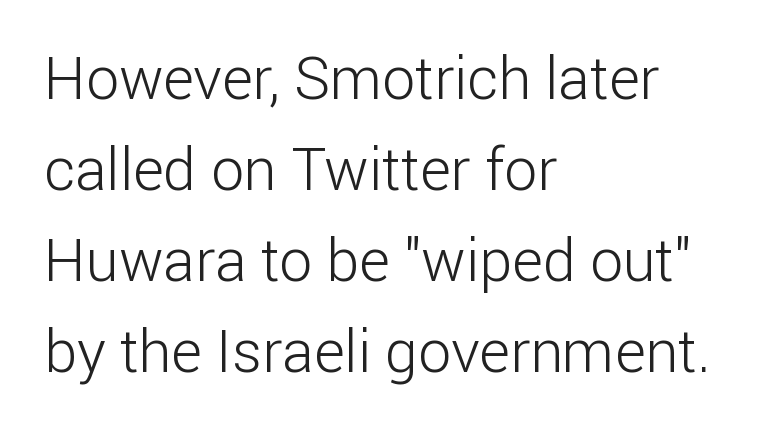
Q: Is the text bold? A: No.
Q: Is the text italic (slanted)? A: No, it is upright.
Q: Is the typeface a serif or a sans-serif typeface? A: Sans-serif.
Q: Is the text underlined? A: No.
Q: How is the paragraph aligned? A: Left-aligned.
Q: Is the spacing between letters normal or unusually wide? A: Normal.
Q: Is the spacing between lines tight, normal or loose? A: Normal.
Q: Width (condensed, normal, or wide)? A: Normal.
Q: Stroke contrast? A: Low.
Q: x-height? A: Medium.
Q: Monospaced? A: No.
